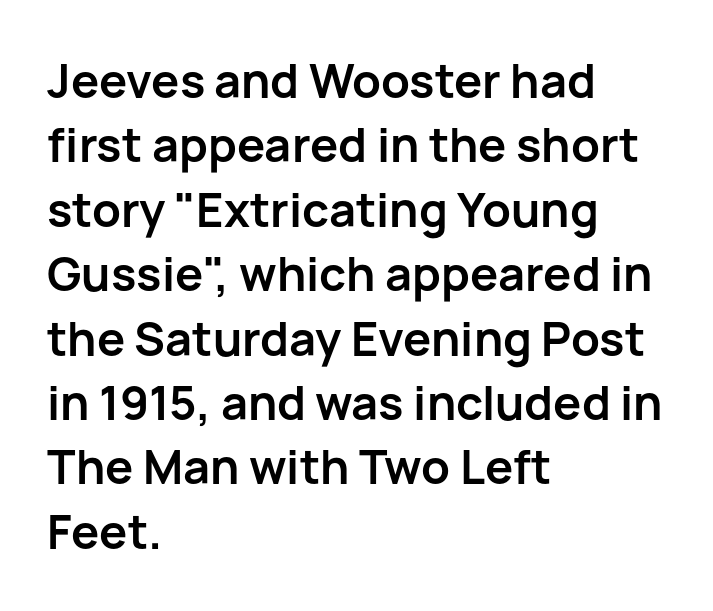
Summary of weight: heavy, a full bold. Unmarked baselines from the first word to the last. Looks like regular typesetting: each glyph gets only the width it needs. Alignment: flush left.
